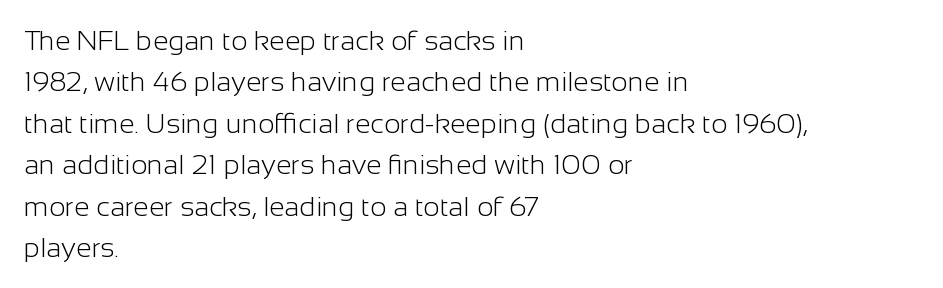
A light-to-regular cut is what we see here. To sum up the face: it is a sans, with no serifs. Looks like regular typesetting: each glyph gets only the width it needs. Unlike italic type, these characters show no tilt at all.
